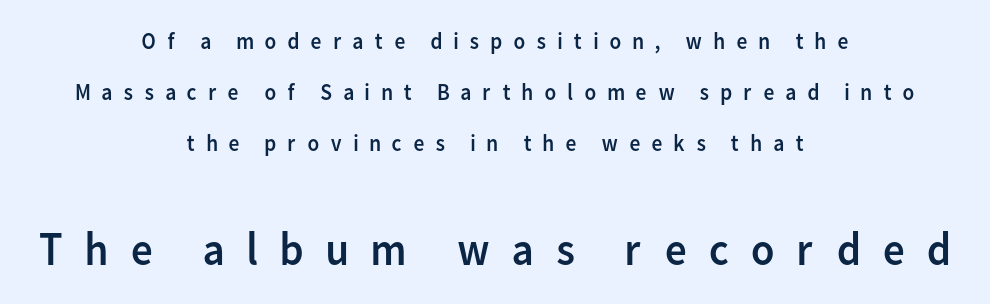
Q: Is the text bold? A: No.
Q: Is the text italic (slanted)? A: No, it is upright.
Q: Is the typeface a serif or a sans-serif typeface? A: Sans-serif.
Q: Is the text underlined? A: No.
Q: How is the paragraph aligned? A: Centered.
Q: Is the spacing between letters normal or unusually wide? A: Unusually wide.
Q: Is the spacing between lines tight, normal or loose? A: Loose.
Q: Which block of text is set in a larger size, the first (top) or the second (bottom)? A: The second (bottom) one.
Q: Width (condensed, normal, or wide)? A: Normal.
Q: Stroke contrast? A: Low.
Q: x-height? A: Medium.
Q: Monospaced? A: No.
